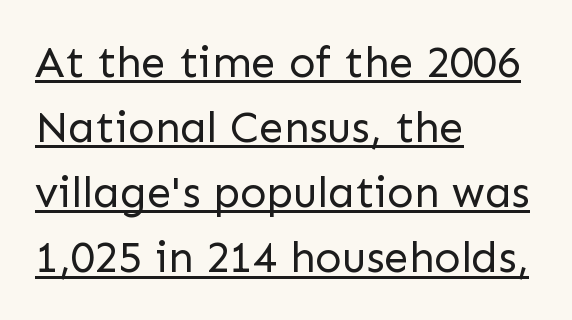
{"serif": "no", "italic": "no", "bold": "no", "weight": "regular", "width": "normal", "stroke_contrast": "low", "x_height": "medium", "monospaced": "no", "underline": "yes", "align": "left", "line_spacing": "normal", "line_spacing_ratio": 1.48, "letter_spacing": "normal", "letter_spacing_em": 0.0, "glyph_px": 44}
